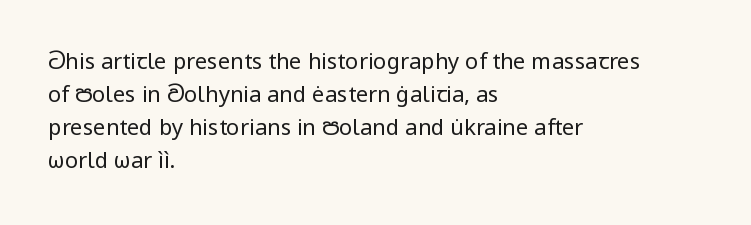
Q: Is the text bold? A: No.
Q: Is the text italic (slanted)? A: No, it is upright.
Q: Is the text underlined? A: No.
Q: How is the paragraph aligned? A: Left-aligned.
Q: Is the spacing between letters normal or unusually wide? A: Normal.
Q: Is the spacing between lines tight, normal or loose? A: Normal.
